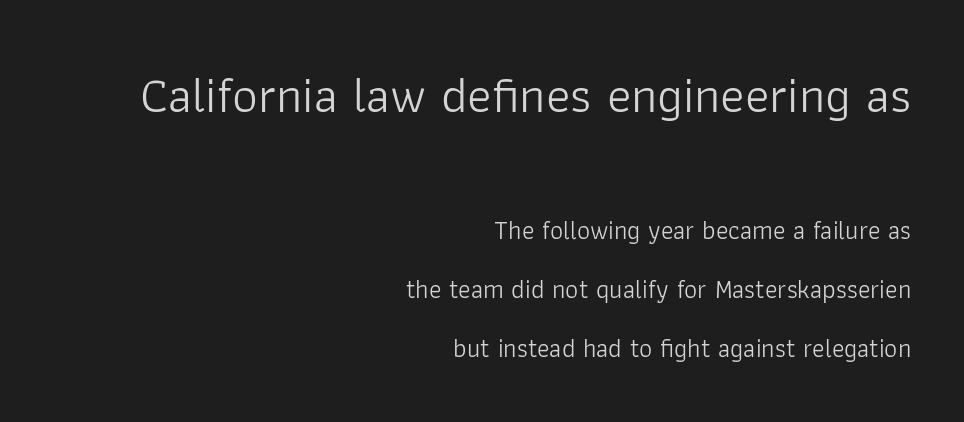
{"serif": "no", "italic": "no", "bold": "no", "weight": "light", "width": "normal", "stroke_contrast": "low", "x_height": "medium", "monospaced": "no", "underline": "no", "align": "right", "line_spacing": "loose", "line_spacing_ratio": 2.26, "letter_spacing": "normal", "letter_spacing_em": 0.0, "larger_block": "first", "size_ratio": 1.96, "glyph_px": 51}
